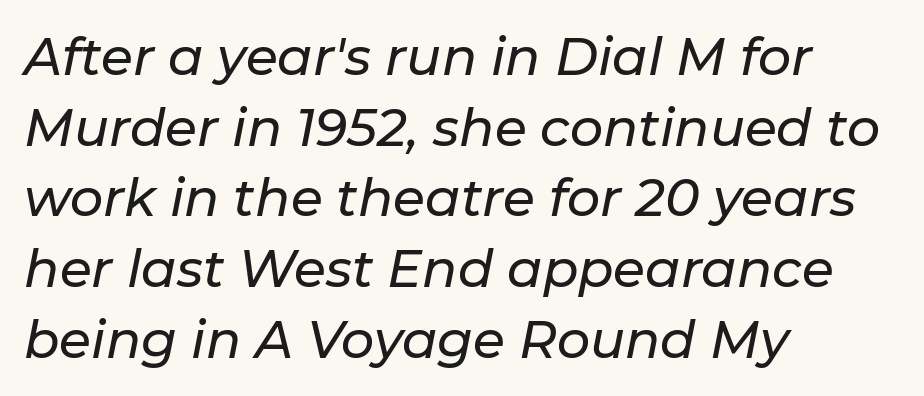
The image shows 52 px text type, italic (leaning right); set left-aligned, normal line spacing (1.36x), normal letter spacing, not underlined; low stroke contrast and a medium x-height.
